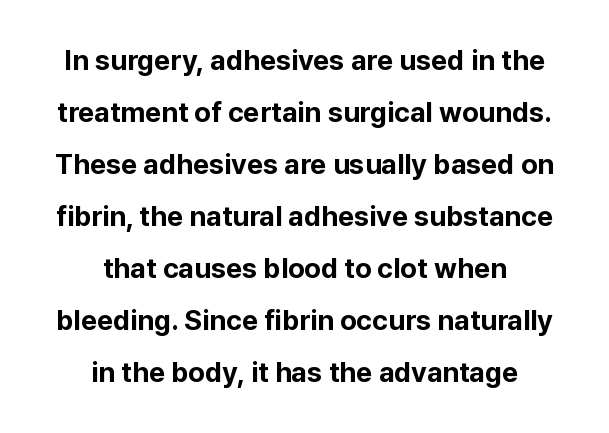
The image shows 28 px bold sans-serif type, upright; set centered, line spacing 1.86x, normal letter spacing, not underlined; low stroke contrast and a medium x-height.
